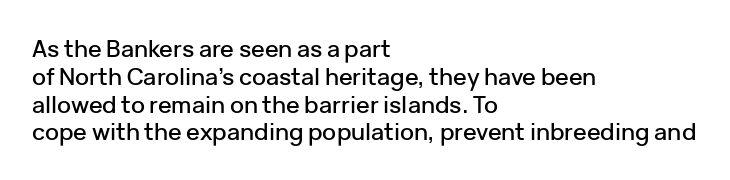
The image shows 23 px text type, upright; set left-aligned, line spacing 1.21x, normal letter spacing, not underlined.
